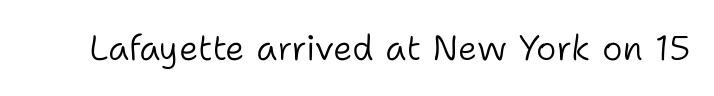
Q: Is the text bold? A: No.
Q: Is the text italic (slanted)? A: No, it is upright.
Q: Is the typeface a serif or a sans-serif typeface? A: Sans-serif.
Q: Is the text underlined? A: No.
Q: Is the spacing between letters normal or unusually wide? A: Normal.
Q: Width (condensed, normal, or wide)? A: Normal.
Q: Stroke contrast? A: Low.
Q: x-height? A: Medium.
Q: Monospaced? A: No.
